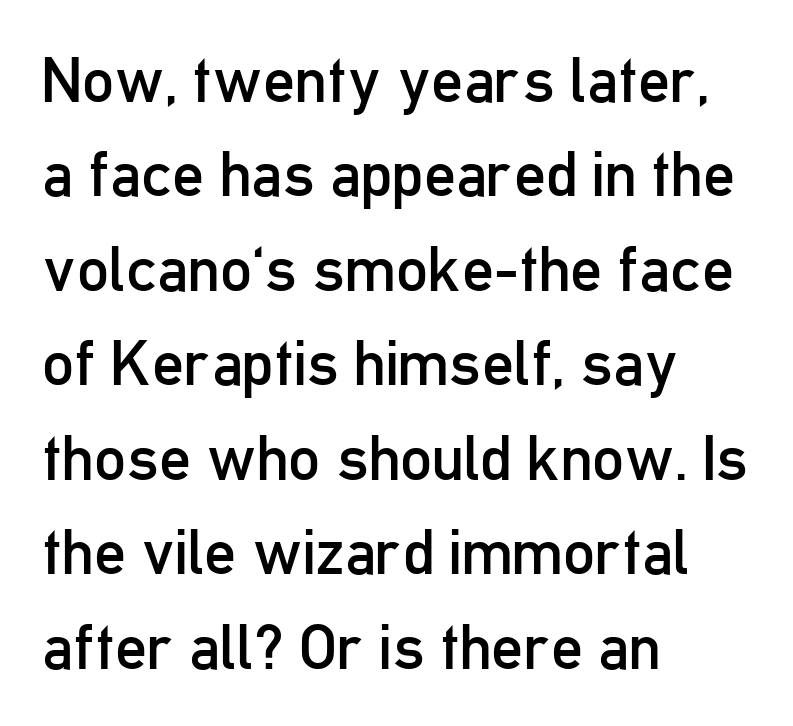
{"serif": "no", "italic": "no", "bold": "no", "weight": "regular", "width": "condensed", "stroke_contrast": "low", "x_height": "medium", "monospaced": "no", "underline": "no", "align": "left", "line_spacing": "normal", "line_spacing_ratio": 1.5, "letter_spacing": "normal", "letter_spacing_em": 0.0, "glyph_px": 63}
